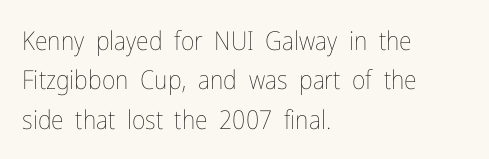
The image shows 26 px text type, upright; set left-aligned, normal line spacing (1.51x), normal letter spacing, not underlined.
